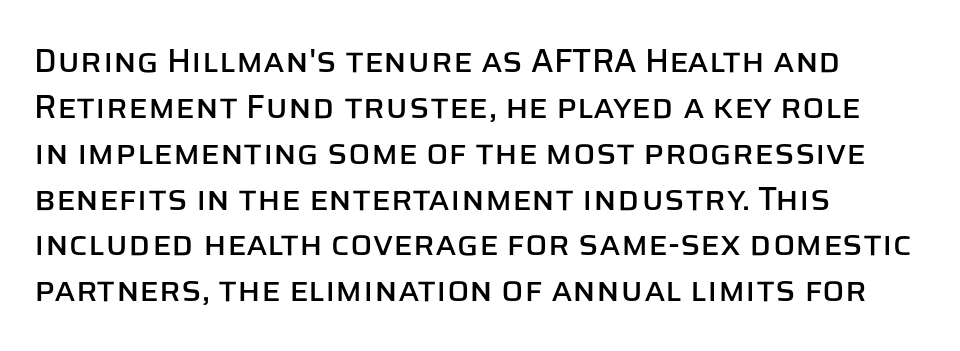
{"serif": "no", "italic": "no", "width": "normal", "stroke_contrast": "low", "x_height": "large", "monospaced": "no", "underline": "no", "align": "left", "line_spacing": "normal", "line_spacing_ratio": 1.39, "letter_spacing": "normal", "letter_spacing_em": 0.0, "glyph_px": 33}
